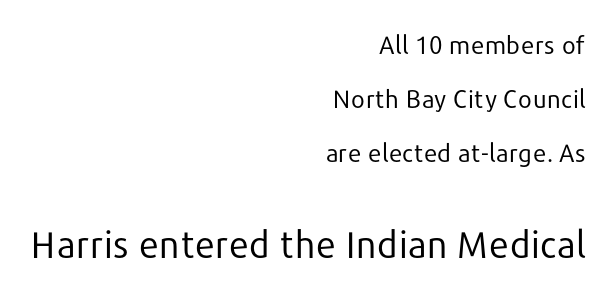
The image shows 37 px regular-weight sans-serif type, upright; set right-aligned, loose line spacing (2.16x), normal letter spacing, not underlined; the second (bottom) block is 1.48x larger; low stroke contrast and a medium x-height.
